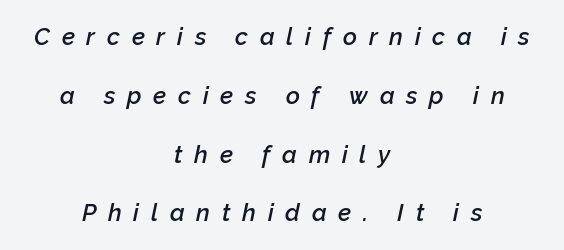
Q: Is the text bold? A: Semi-bold.
Q: Is the text italic (slanted)? A: Yes, it leans right by about 12 degrees.
Q: Is the text underlined? A: No.
Q: How is the paragraph aligned? A: Centered.
Q: Is the spacing between letters normal or unusually wide? A: Unusually wide.
Q: Is the spacing between lines tight, normal or loose? A: Loose.
